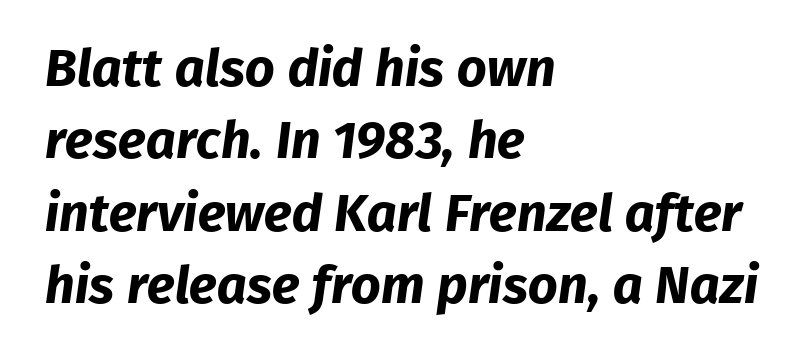
Q: Is the text bold? A: Yes.
Q: Is the typeface a serif or a sans-serif typeface? A: Sans-serif.
Q: Is the text underlined? A: No.
Q: How is the paragraph aligned? A: Left-aligned.
Q: Is the spacing between letters normal or unusually wide? A: Normal.
Q: Is the spacing between lines tight, normal or loose? A: Normal.
Q: Width (condensed, normal, or wide)? A: Normal.
Q: Stroke contrast? A: Low.
Q: x-height? A: Medium.
Q: Monospaced? A: No.
